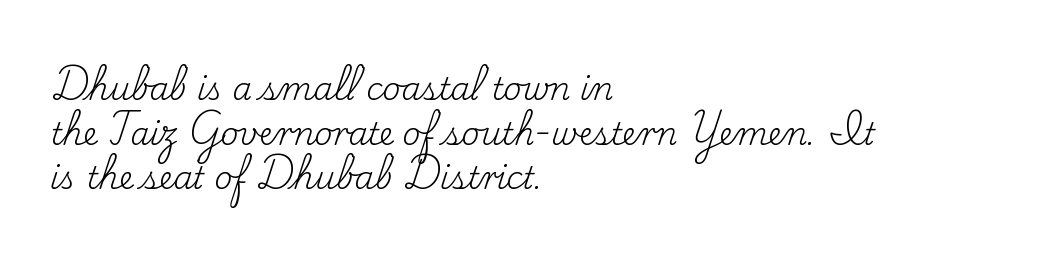
The font is comparable to plain body text, perhaps lighter. Underlining? Definitely not there. Caption: multi-line text, flush left, ragged right. Letter spacing: default.
